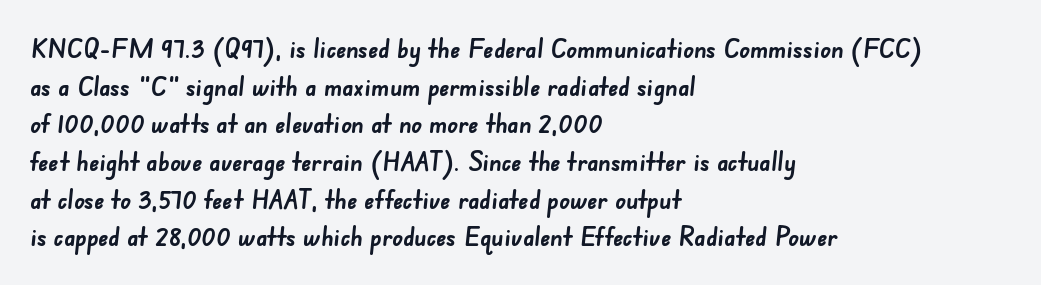
The image shows 26 px bold type; set left-aligned, normal line spacing (1.45x), normal letter spacing, not underlined.
